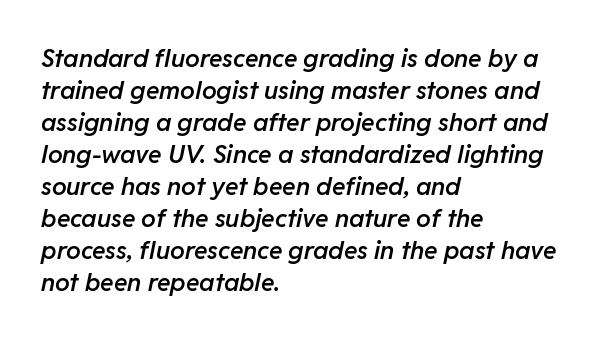
The image shows 25 px text type, italic (leaning right); set left-aligned, normal line spacing (1.28x), normal letter spacing, not underlined.
